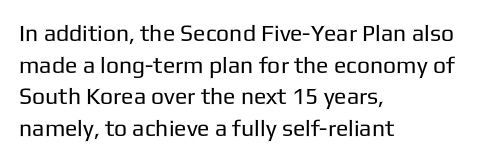
The image shows 23 px text type, upright; set left-aligned, normal line spacing (1.38x), normal letter spacing, not underlined.
